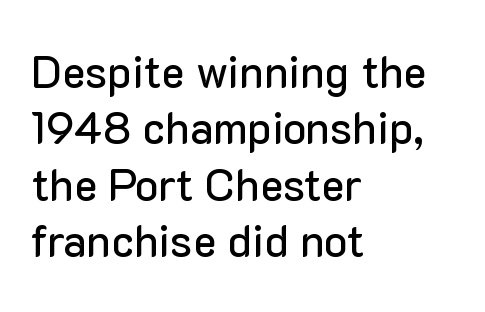
{"serif": "no", "italic": "no", "width": "normal", "stroke_contrast": "low", "x_height": "medium", "monospaced": "no", "underline": "no", "align": "left", "line_spacing": "normal", "line_spacing_ratio": 1.28, "letter_spacing": "normal", "letter_spacing_em": 0.0, "glyph_px": 44}
